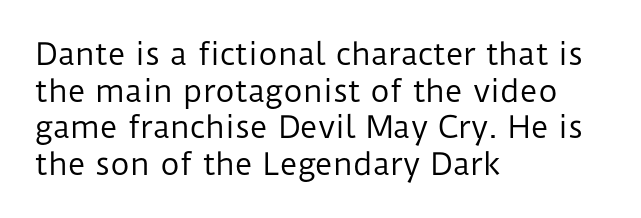
It's the straight-up-and-down kind of type. Heaviness? Minimal to ordinary, like unemphasized prose. Left-aligned paragraph, ragged on the right. How are the letters spaced? Ordinarily, with no added tracking. Character widths vary here, with narrow letters taking less room than wide ones. In terms of letterform style, serifs are entirely absent.
